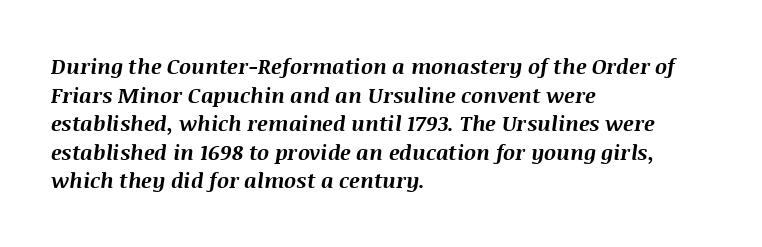
Q: Is the text bold? A: Yes.
Q: Is the text italic (slanted)? A: Yes, it leans right by about 8 degrees.
Q: Is the text underlined? A: No.
Q: How is the paragraph aligned? A: Left-aligned.
Q: Is the spacing between letters normal or unusually wide? A: Normal.
Q: Is the spacing between lines tight, normal or loose? A: Normal.
